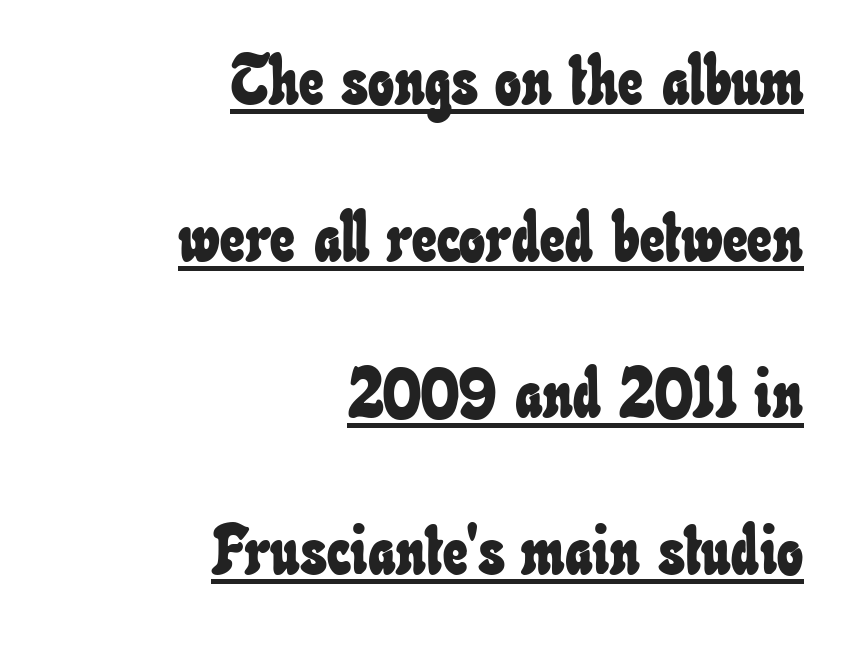
{"width": "condensed", "stroke_contrast": "low", "x_height": "small", "monospaced": "no", "underline": "yes", "align": "right", "line_spacing": "loose", "line_spacing_ratio": 2.27, "letter_spacing": "normal", "letter_spacing_em": 0.0, "glyph_px": 69}
